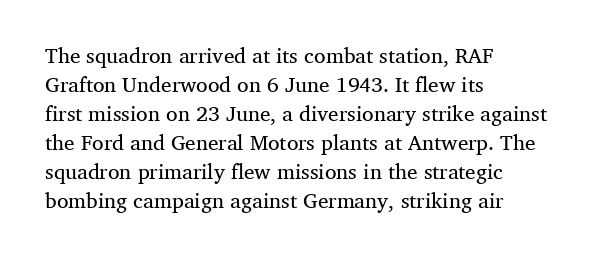
The image shows 21 px text type, upright; set left-aligned, normal line spacing (1.38x), normal letter spacing, not underlined.
